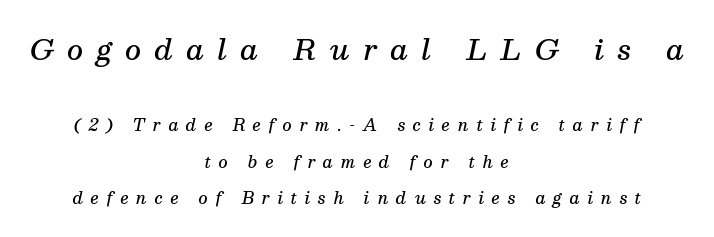
The image shows 28 px semibold serif type, italic (leaning right); set centered, loose line spacing (2.28x), unusually wide letter spacing (+0.48 em), not underlined; the first (top) block is 1.75x larger; medium stroke contrast and a medium x-height.
